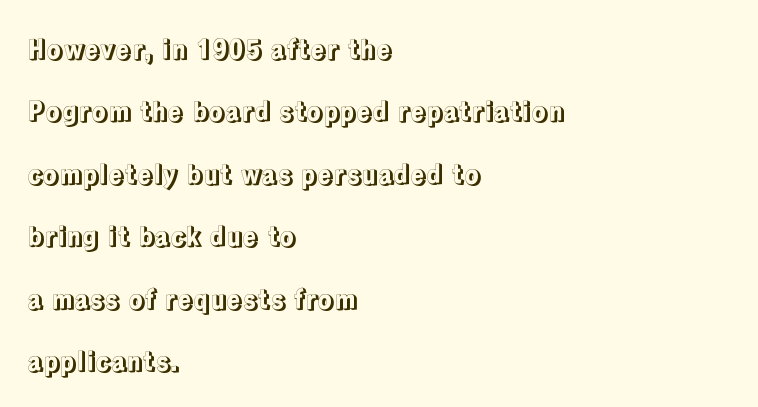
Q: Is the text italic (slanted)? A: No, it is upright.
Q: Is the text underlined? A: No.
Q: How is the paragraph aligned? A: Left-aligned.
Q: Is the spacing between letters normal or unusually wide? A: Normal.
Q: Is the spacing between lines tight, normal or loose? A: Loose.
